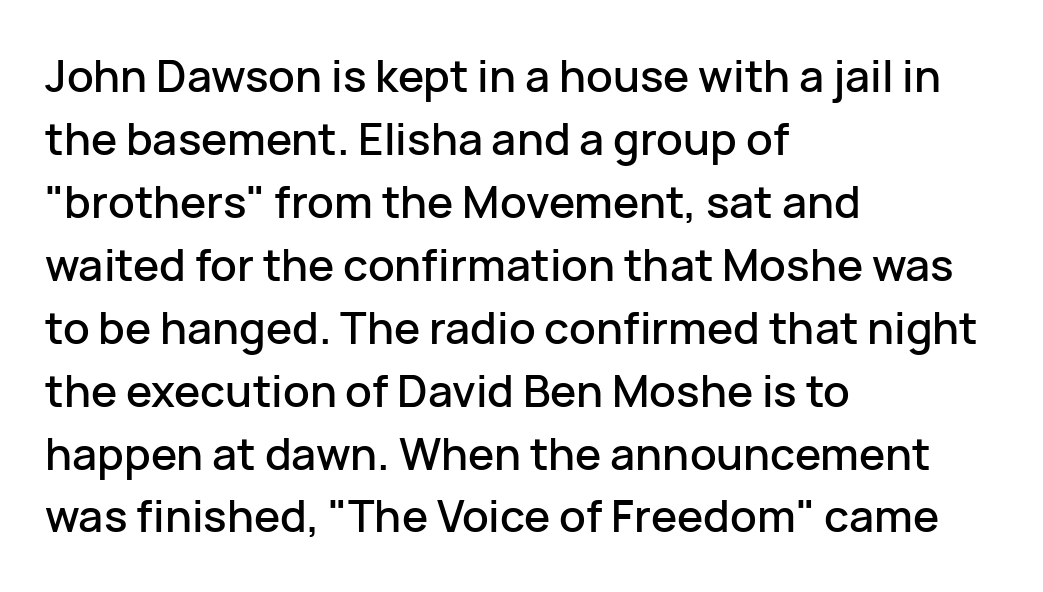
Proportional: the letters do not fall into vertical columns. This rendering features lettering with no underline. The leading is moderate, giving the passage an even texture. Ordinary non-slanted type is in use. To sum up the face: it is a sans, with no serifs. Letter spacing: default.
